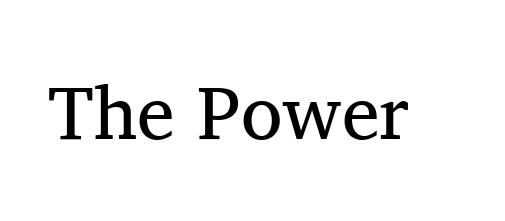
{"serif": "yes", "italic": "no", "bold": "no", "weight": "regular", "width": "normal", "stroke_contrast": "medium", "x_height": "medium", "monospaced": "no", "underline": "no", "letter_spacing": "normal", "letter_spacing_em": 0.0, "glyph_px": 76}
